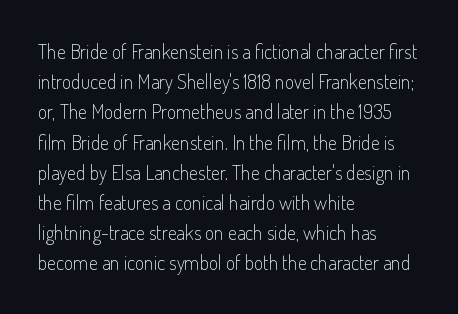
Q: Is the text bold? A: No.
Q: Is the text italic (slanted)? A: No, it is upright.
Q: Is the text underlined? A: No.
Q: How is the paragraph aligned? A: Left-aligned.
Q: Is the spacing between letters normal or unusually wide? A: Normal.
Q: Is the spacing between lines tight, normal or loose? A: Normal.
